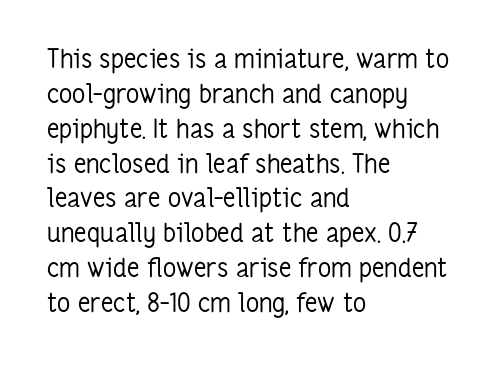
The image shows 26 px text type, upright; set left-aligned, normal line spacing (1.34x), normal letter spacing, not underlined.
